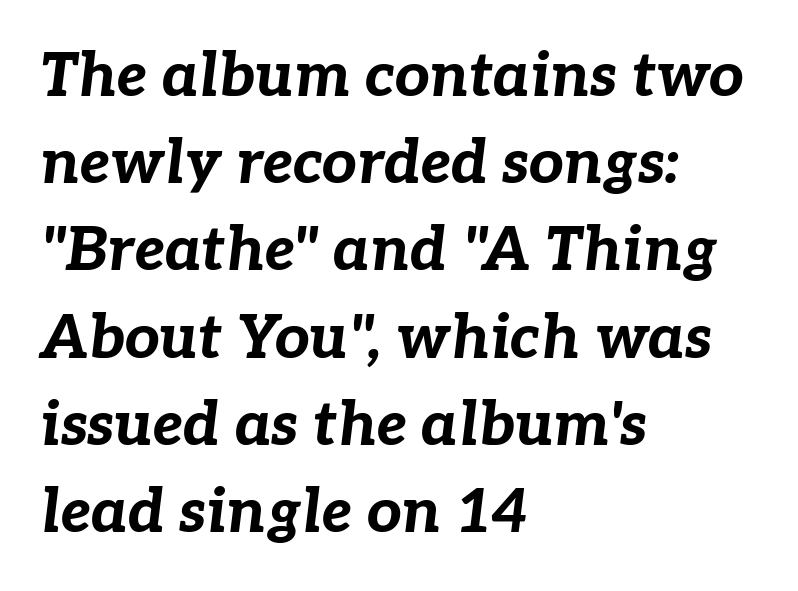
The image shows 61 px bold type, italic (leaning right); set left-aligned, normal line spacing (1.43x), normal letter spacing, not underlined; low stroke contrast and a medium x-height.
